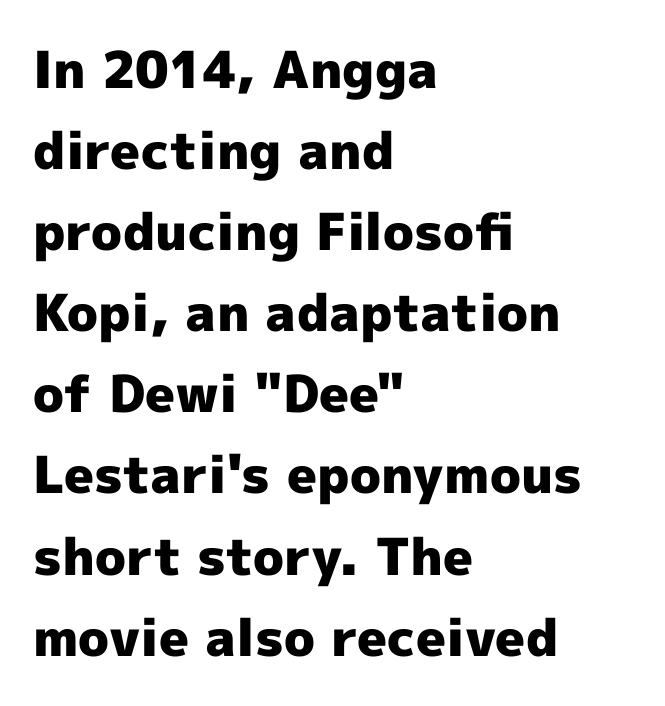
{"serif": "no", "italic": "no", "bold": "yes", "weight": "heavy", "width": "normal", "x_height": "medium", "monospaced": "no", "underline": "no", "align": "left", "line_spacing": "normal", "line_spacing_ratio": 1.59, "letter_spacing": "normal", "letter_spacing_em": 0.0, "glyph_px": 51}
